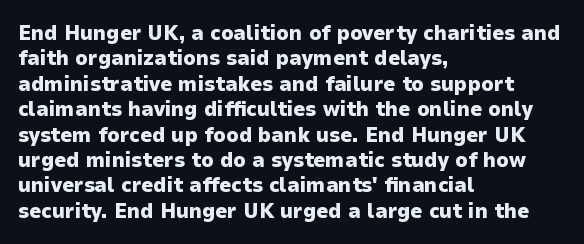
Q: Is the text bold? A: Yes.
Q: Is the text italic (slanted)? A: No, it is upright.
Q: Is the text underlined? A: No.
Q: How is the paragraph aligned? A: Left-aligned.
Q: Is the spacing between letters normal or unusually wide? A: Normal.
